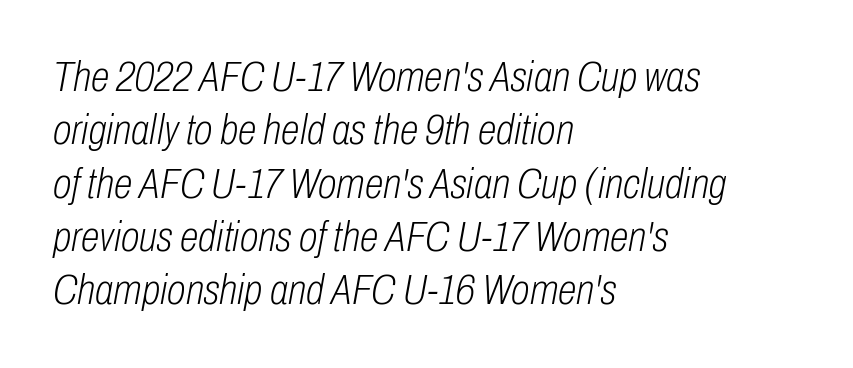
Q: Is the text bold? A: No.
Q: Is the text italic (slanted)? A: Yes, it leans right by about 10 degrees.
Q: Is the text underlined? A: No.
Q: How is the paragraph aligned? A: Left-aligned.
Q: Is the spacing between letters normal or unusually wide? A: Normal.
Q: Width (condensed, normal, or wide)? A: Condensed.
Q: Stroke contrast? A: Low.
Q: x-height? A: Medium.
Q: Monospaced? A: No.
